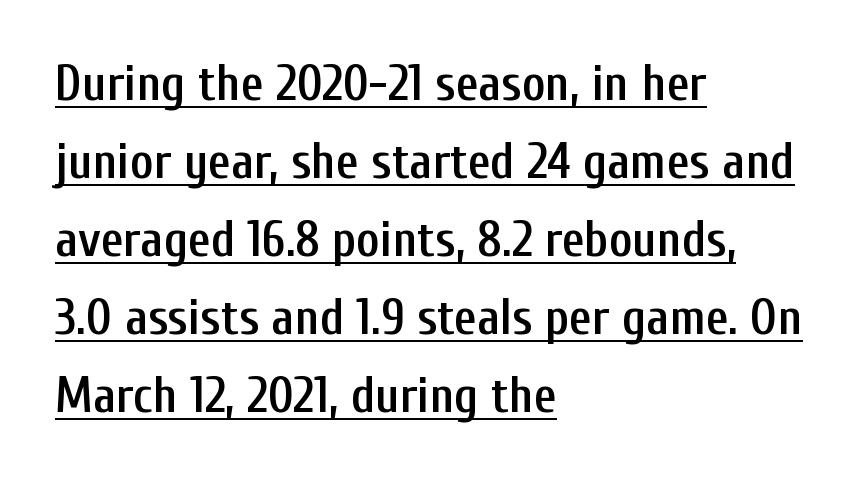
The rag falls on the right side of this text block. What's the leading like? Ordinary, nothing unusual. Unlike italic type, these characters show no tilt at all. Short note: letters normally spaced.
